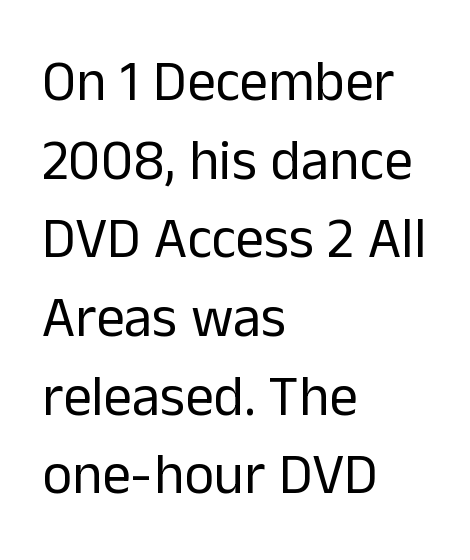
Q: Is the text bold? A: No.
Q: Is the text italic (slanted)? A: No, it is upright.
Q: Is the typeface a serif or a sans-serif typeface? A: Sans-serif.
Q: Is the text underlined? A: No.
Q: How is the paragraph aligned? A: Left-aligned.
Q: Is the spacing between letters normal or unusually wide? A: Normal.
Q: Is the spacing between lines tight, normal or loose? A: Normal.
Q: Width (condensed, normal, or wide)? A: Normal.
Q: Stroke contrast? A: Low.
Q: x-height? A: Medium.
Q: Monospaced? A: No.
